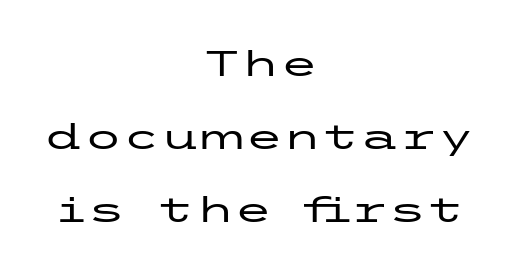
Glance below the letters and you will spot only blank space. The compositor balanced each line on the midline. Does extra space separate the letters? No, they use regular spacing. Examine the stroke ends and you'll find no serifs.
